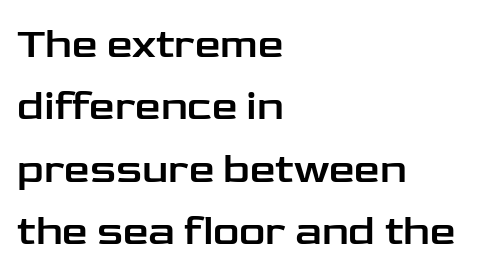
Any mark beneath the type? The region is blank. In CSS terms this would be text-align: left. How are the letters spaced? Ordinarily, with no added tracking. Look at the bottom of the vertical strokes: they stop flat, with no serifs. The type sits square on the baseline with zero lean.
